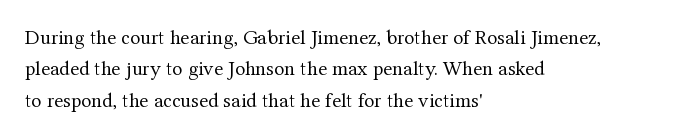
Each row of text sits above clean, open space. Italic? Not at all — the glyphs are vertical. Typeset ragged right — the left edge is the straight one. Each word holds together tightly as a unit, with standard inter-letter gaps. Interline gaps are of average width in this sample.
